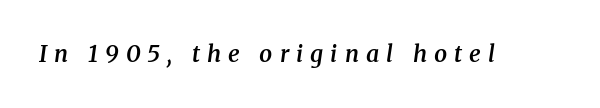
Anything drawn beneath the words? Only blank space. Posture: slanted. The line texture is sparse and dotted thanks to wide tracking. Set as a demibold, roughly 600 on the weight scale.
